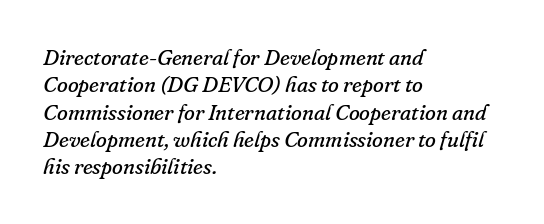
{"italic": "yes", "lean": "right", "slant_degrees": 16, "bold": "no", "underline": "no", "align": "left", "line_spacing_ratio": 1.24, "letter_spacing": "normal", "letter_spacing_em": 0.0, "glyph_px": 22}
